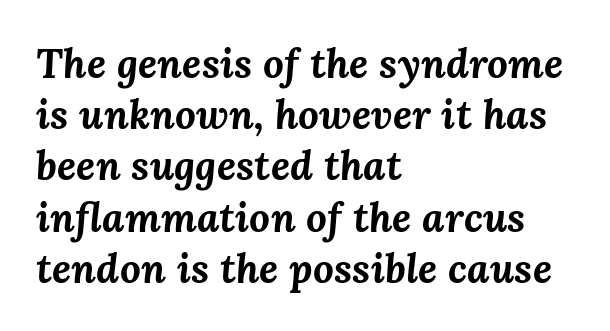
The image shows 41 px bold type, italic (leaning right); set left-aligned, normal line spacing (1.25x), normal letter spacing, not underlined; medium stroke contrast and a medium x-height.
